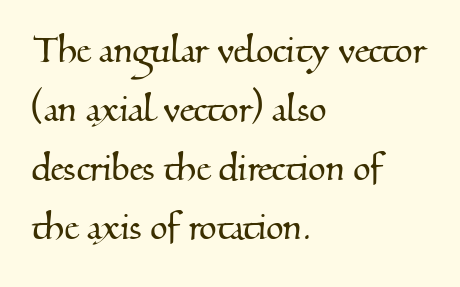
Q: Is the typeface a serif or a sans-serif typeface? A: Serif.
Q: Is the text underlined? A: No.
Q: How is the paragraph aligned? A: Left-aligned.
Q: Is the spacing between letters normal or unusually wide? A: Normal.
Q: Is the spacing between lines tight, normal or loose? A: Normal.
Q: Width (condensed, normal, or wide)? A: Normal.
Q: Stroke contrast? A: Medium.
Q: x-height? A: Small.
Q: Monospaced? A: No.
